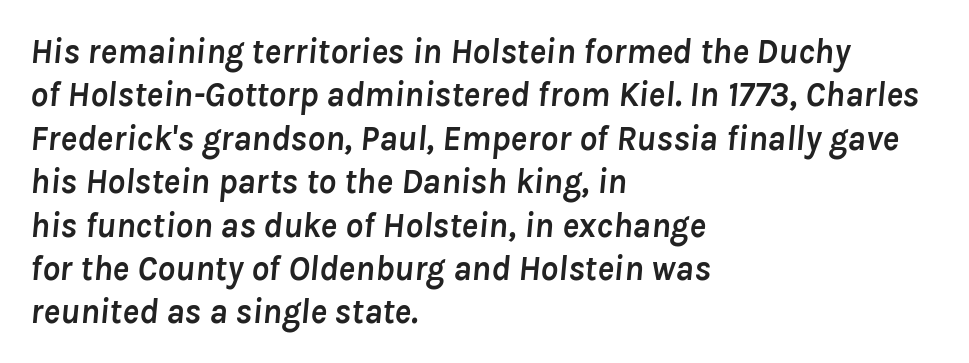
The image shows 35 px semibold type, italic (leaning right); set left-aligned, line spacing 1.24x, normal letter spacing, not underlined; low stroke contrast and a medium x-height.
